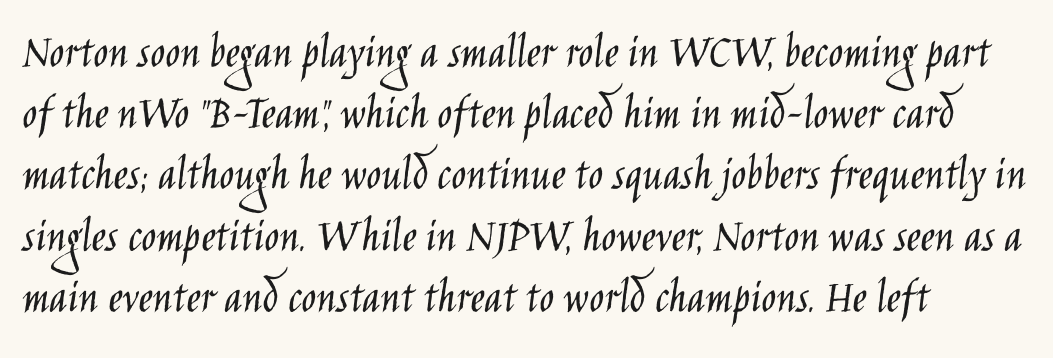
Q: Is the text bold? A: No.
Q: Is the text italic (slanted)? A: Yes.
Q: Is the typeface a serif or a sans-serif typeface? A: Sans-serif.
Q: Is the text underlined? A: No.
Q: How is the paragraph aligned? A: Left-aligned.
Q: Is the spacing between letters normal or unusually wide? A: Normal.
Q: Is the spacing between lines tight, normal or loose? A: Normal.
Q: Width (condensed, normal, or wide)? A: Condensed.
Q: Stroke contrast? A: Low.
Q: x-height? A: Large.
Q: Monospaced? A: No.
